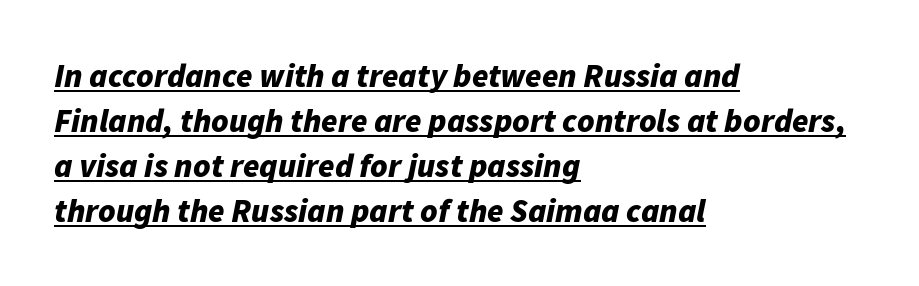
Q: Is the text bold? A: Yes.
Q: Is the text italic (slanted)? A: Yes, it leans right by about 11 degrees.
Q: Is the text underlined? A: Yes.
Q: How is the paragraph aligned? A: Left-aligned.
Q: Is the spacing between letters normal or unusually wide? A: Normal.
Q: Is the spacing between lines tight, normal or loose? A: Normal.
Q: Width (condensed, normal, or wide)? A: Normal.
Q: Stroke contrast? A: Low.
Q: x-height? A: Medium.
Q: Monospaced? A: No.
